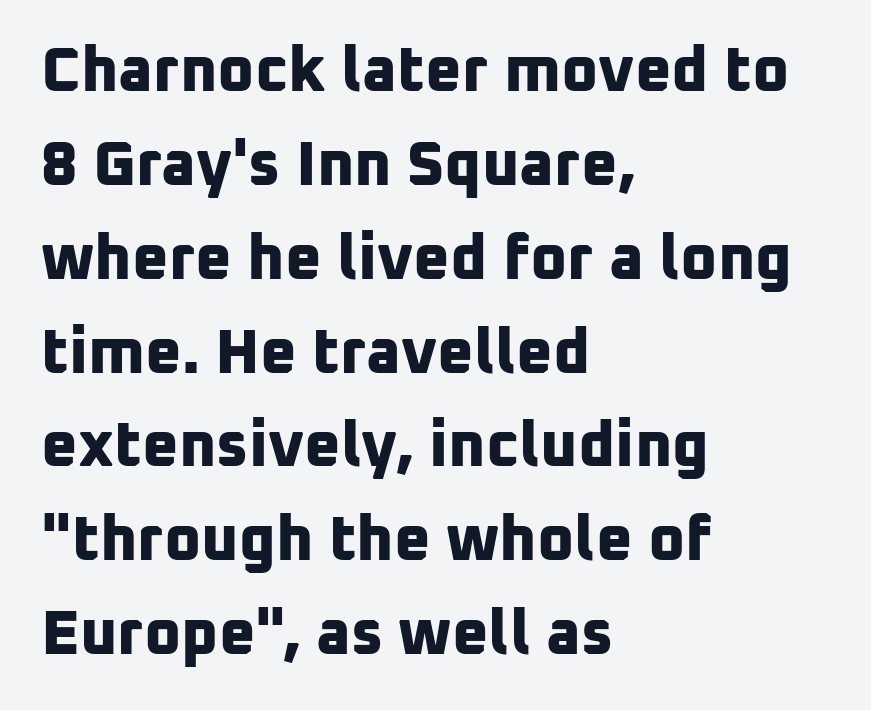
The image shows 63 px bold sans-serif type; set left-aligned, normal line spacing (1.49x), normal letter spacing, not underlined; low stroke contrast and a medium x-height.
